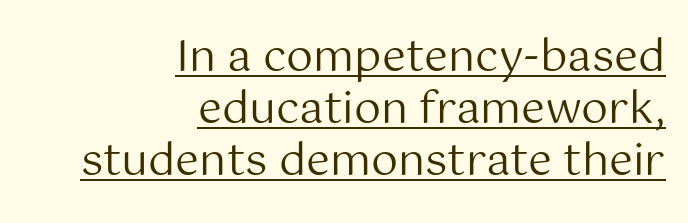
{"serif": "no", "italic": "no", "bold": "no", "weight": "regular", "width": "normal", "stroke_contrast": "medium", "x_height": "medium", "monospaced": "no", "underline": "yes", "align": "right", "line_spacing_ratio": 1.21, "letter_spacing": "normal", "letter_spacing_em": 0.0, "glyph_px": 43}
